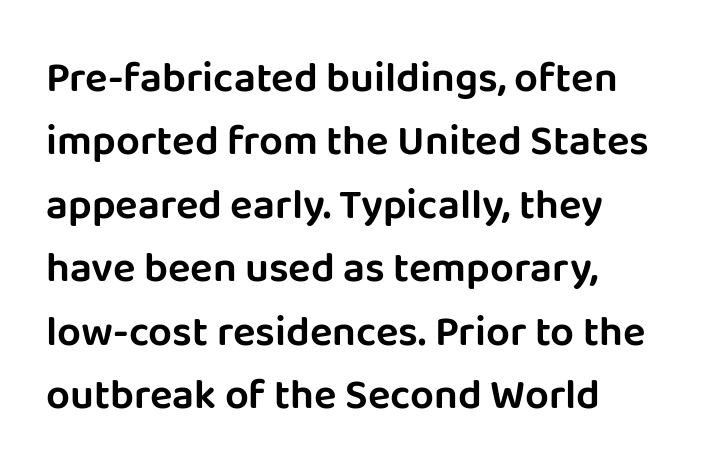
Each row of text sits above clean, open space. The specimen reads as upright at a glance. Does the type have serifs? No, each stem ends abruptly. These lines keep a tight, regular rhythm from letter to letter. A typesetter would call this proportional, since set widths differ per character.
